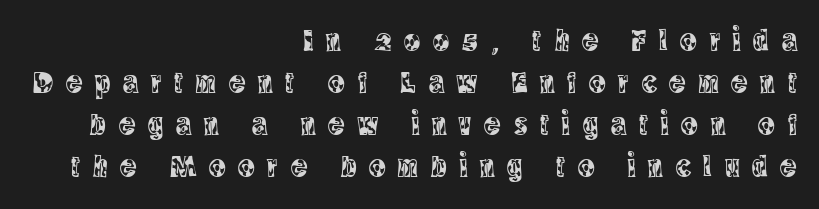
Q: Is the text italic (slanted)? A: No, it is upright.
Q: Is the typeface a serif or a sans-serif typeface? A: Serif.
Q: Is the text underlined? A: No.
Q: How is the paragraph aligned? A: Right-aligned.
Q: Is the spacing between letters normal or unusually wide? A: Unusually wide.
Q: Is the spacing between lines tight, normal or loose? A: Normal.
Q: Width (condensed, normal, or wide)? A: Condensed.
Q: x-height? A: Large.
Q: Monospaced? A: No.
